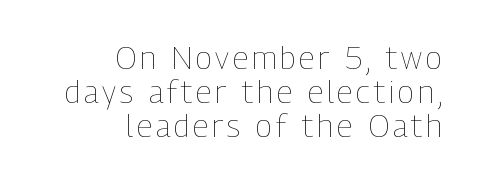
Nothing heavy about these letters — not bold at all. Reading down the block, your eye finds every line finishing at a fixed right position. A typesetter would call this proportional, since set widths differ per character. Notice how the stems are strictly vertical — no italics here. Unmarked baselines from the first word to the last.
